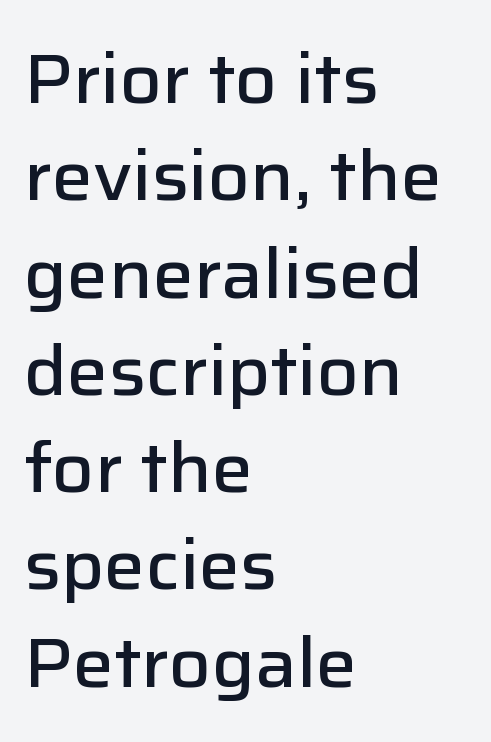
The image shows 69 px semibold sans-serif type, upright; set left-aligned, normal line spacing (1.41x), normal letter spacing, not underlined; low stroke contrast and a medium x-height.
